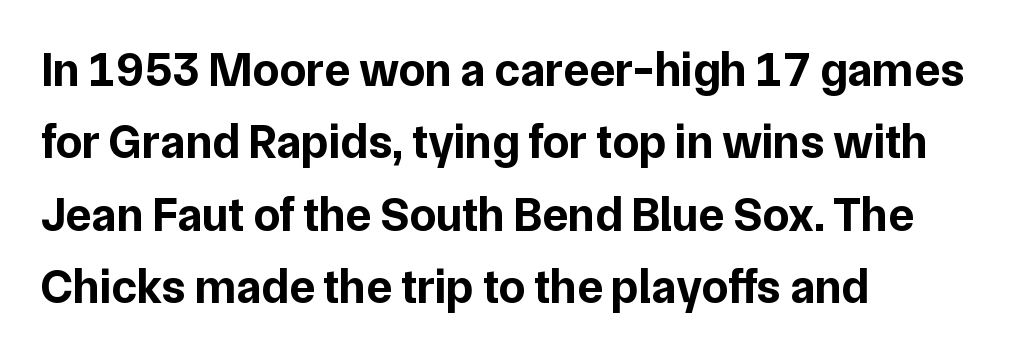
Does the type have serifs? No, each stem ends abruptly. The ragged edge is on the right, which tells us the setting is flush left. The font's upright variant was chosen for this text. This sample has the flowing, uneven cadence of proportional lettering. Check the space under the baseline: it is left empty.
